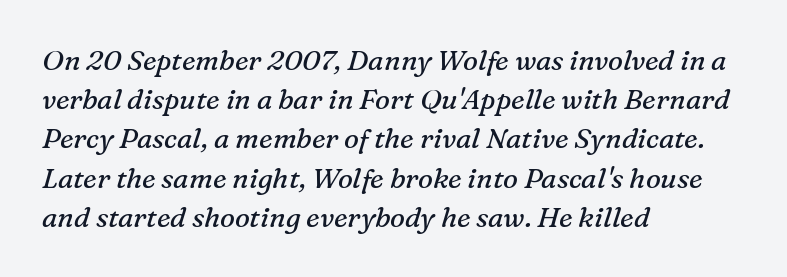
Q: Is the text bold? A: No.
Q: Is the text italic (slanted)? A: Yes, it leans right by about 16 degrees.
Q: Is the typeface a serif or a sans-serif typeface? A: Serif.
Q: Is the text underlined? A: No.
Q: How is the paragraph aligned? A: Left-aligned.
Q: Is the spacing between letters normal or unusually wide? A: Normal.
Q: Is the spacing between lines tight, normal or loose? A: Normal.
Q: Width (condensed, normal, or wide)? A: Normal.
Q: Stroke contrast? A: Medium.
Q: x-height? A: Medium.
Q: Monospaced? A: No.
